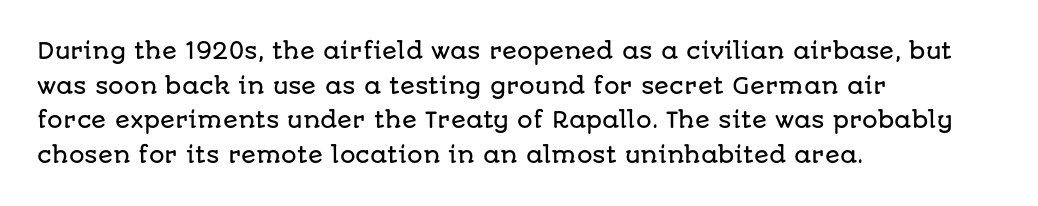
The image shows 22 px text type, upright; set left-aligned, normal line spacing (1.57x), normal letter spacing, not underlined.
